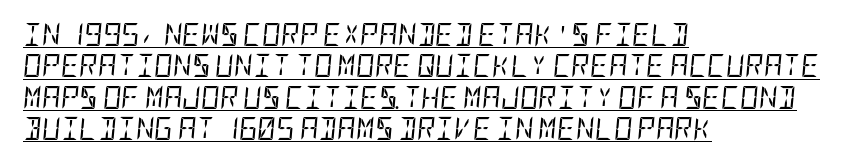
{"italic": "yes", "lean": "right", "slant_degrees": 5, "bold": "no", "underline": "yes", "align": "left", "line_spacing": "normal", "line_spacing_ratio": 1.36, "letter_spacing": "normal", "letter_spacing_em": 0.0, "glyph_px": 23}
